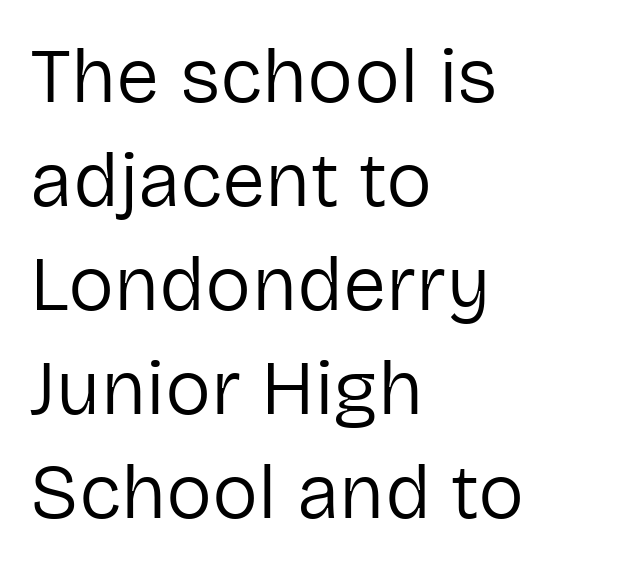
Q: Is the text bold? A: No.
Q: Is the text italic (slanted)? A: No, it is upright.
Q: Is the typeface a serif or a sans-serif typeface? A: Sans-serif.
Q: Is the text underlined? A: No.
Q: How is the paragraph aligned? A: Left-aligned.
Q: Is the spacing between letters normal or unusually wide? A: Normal.
Q: Is the spacing between lines tight, normal or loose? A: Normal.
Q: Width (condensed, normal, or wide)? A: Normal.
Q: Stroke contrast? A: Low.
Q: x-height? A: Medium.
Q: Monospaced? A: No.
